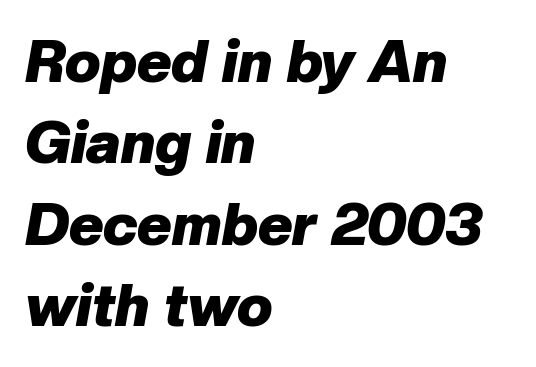
Check under the words: just untouched page. Leading matches the norm, producing a regular column. These lines are set flush left with a ragged right edge. Compared with typical body copy, the letter spacing here is the same. In terms of posture, this sample is oblique.
